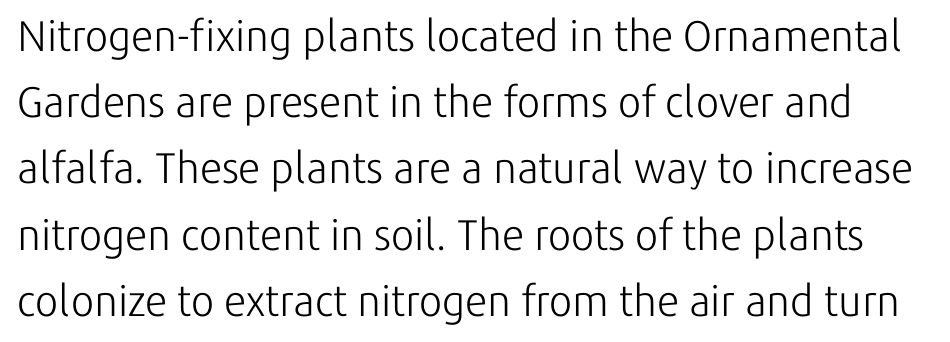
Q: Is the text bold? A: No.
Q: Is the text italic (slanted)? A: No, it is upright.
Q: Is the typeface a serif or a sans-serif typeface? A: Sans-serif.
Q: Is the text underlined? A: No.
Q: Is the spacing between letters normal or unusually wide? A: Normal.
Q: Is the spacing between lines tight, normal or loose? A: Normal.
Q: Width (condensed, normal, or wide)? A: Normal.
Q: Stroke contrast? A: Low.
Q: x-height? A: Medium.
Q: Monospaced? A: No.
